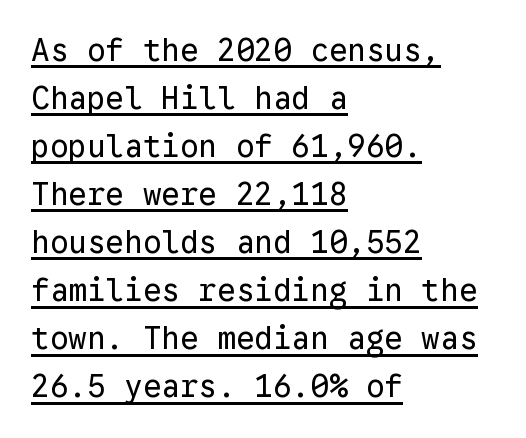
The image shows 31 px regular-weight sans-serif type, upright, monospaced; set left-aligned, normal line spacing (1.55x), normal letter spacing, underlined; low stroke contrast and a medium x-height.
